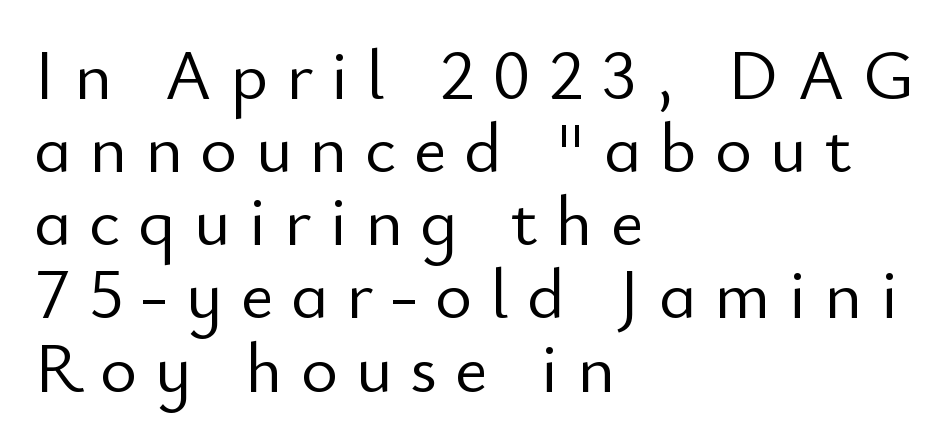
The image shows 71 px light sans-serif type, upright; set left-aligned, tight line spacing (1.03x), unusually wide letter spacing (+0.25 em), not underlined; low stroke contrast and a small x-height.
